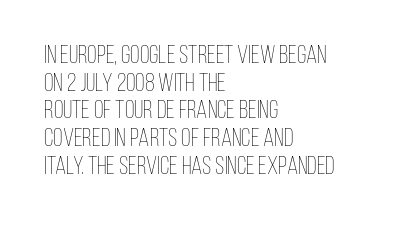
The image shows 25 px text type, upright; set left-aligned, tight line spacing (1.11x), normal letter spacing, not underlined.
